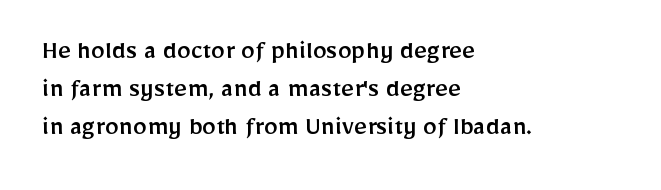
The space beneath each line is pristine and unruled. This rendering employs a face without finishing strokes, i.e., a sans-serif. Every row of glyphs begins at an identical x-position on the left. The face used here is proportionally spaced, like ordinary book or web type.
